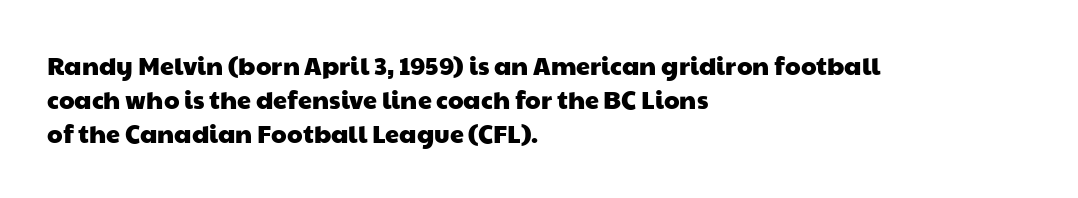
The paragraph shown leans on its left margin. Short note: letters normally spaced. Unmarked baselines from the first word to the last. Line spacing here is normal.
